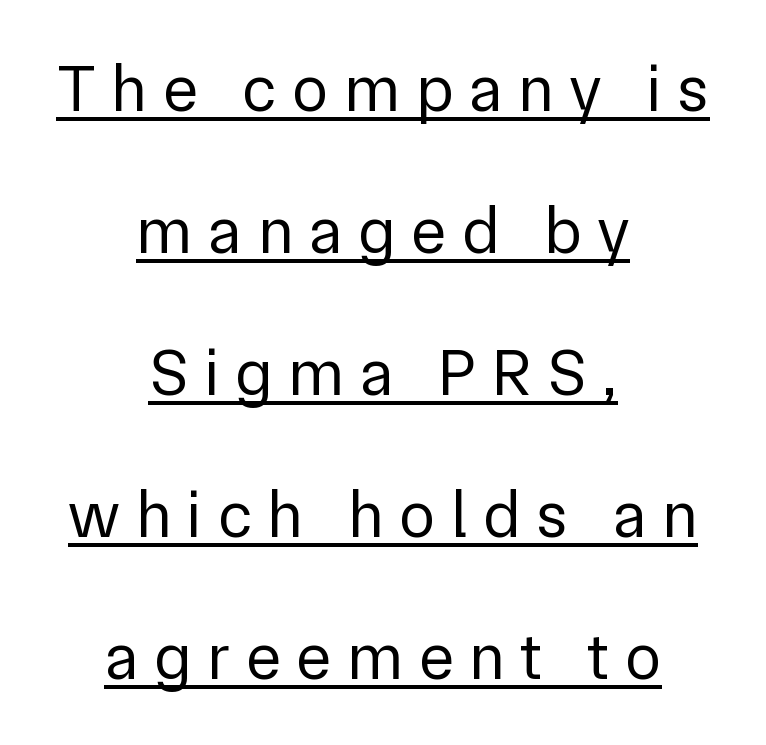
The image shows 66 px regular-weight sans-serif type, upright; set centered, loose line spacing (2.15x), unusually wide letter spacing (+0.24 em), underlined; low stroke contrast and a medium x-height.
